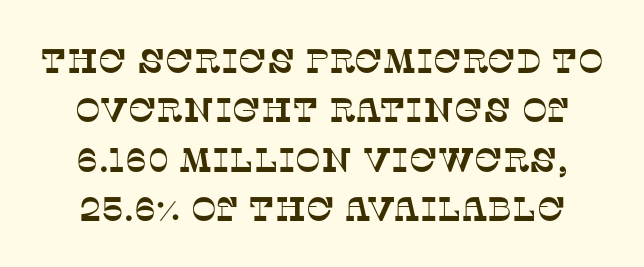
The image shows 34 px serif type; set normal line spacing (1.45x), normal letter spacing, not underlined; low stroke contrast and a large x-height.
